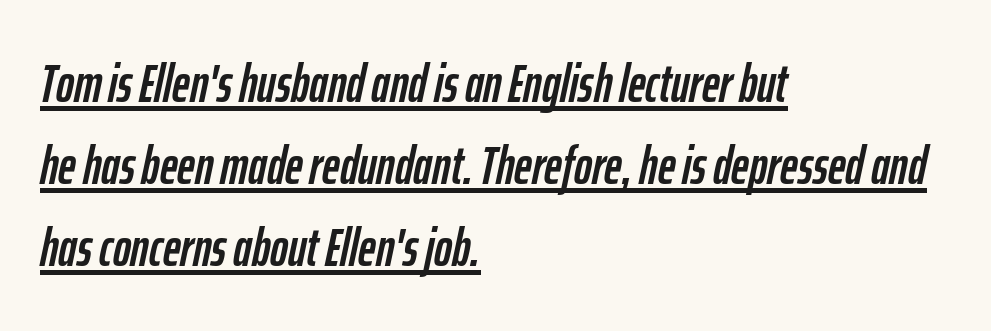
{"italic": "yes", "lean": "right", "slant_degrees": 12, "width": "condensed", "stroke_contrast": "low", "x_height": "medium", "monospaced": "no", "underline": "yes", "align": "left", "line_spacing": "normal", "line_spacing_ratio": 1.52, "letter_spacing": "normal", "letter_spacing_em": 0.0, "glyph_px": 54}
